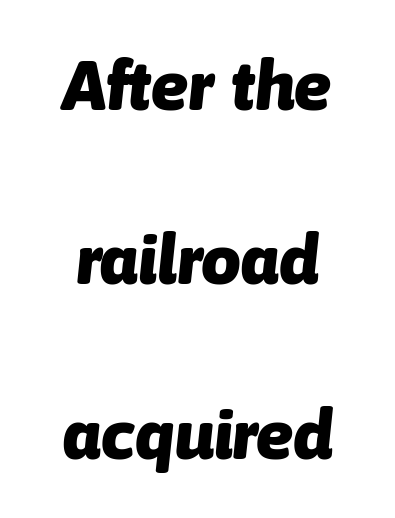
What's the leading like? Stretched, with rows far apart. The axis of the letterforms is tilted away from vertical. This rendering features lettering with no underline. Plenty of ink on the page — the face is bold. The letters sit at their default tracking, neither squeezed nor spread. Note the varied advance widths — an 'i' is clearly narrower than an 'm'.
